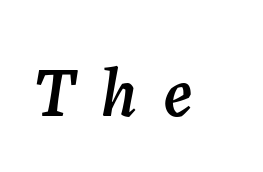
{"italic": "yes", "lean": "right", "slant_degrees": 7, "width": "normal", "stroke_contrast": "medium", "x_height": "medium", "monospaced": "no", "underline": "no", "letter_spacing": "wide", "letter_spacing_em": 0.37, "glyph_px": 70}
